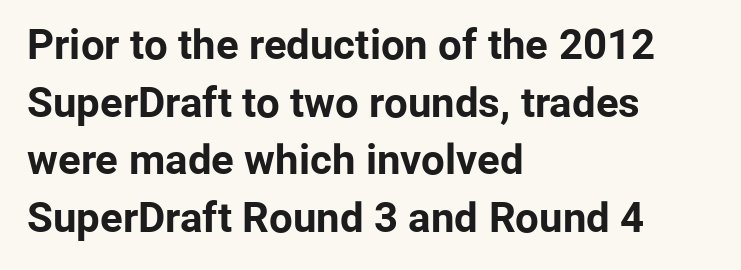
The image shows 42 px bold sans-serif type, upright; set left-aligned, normal line spacing (1.37x), normal letter spacing, not underlined; low stroke contrast and a medium x-height.
